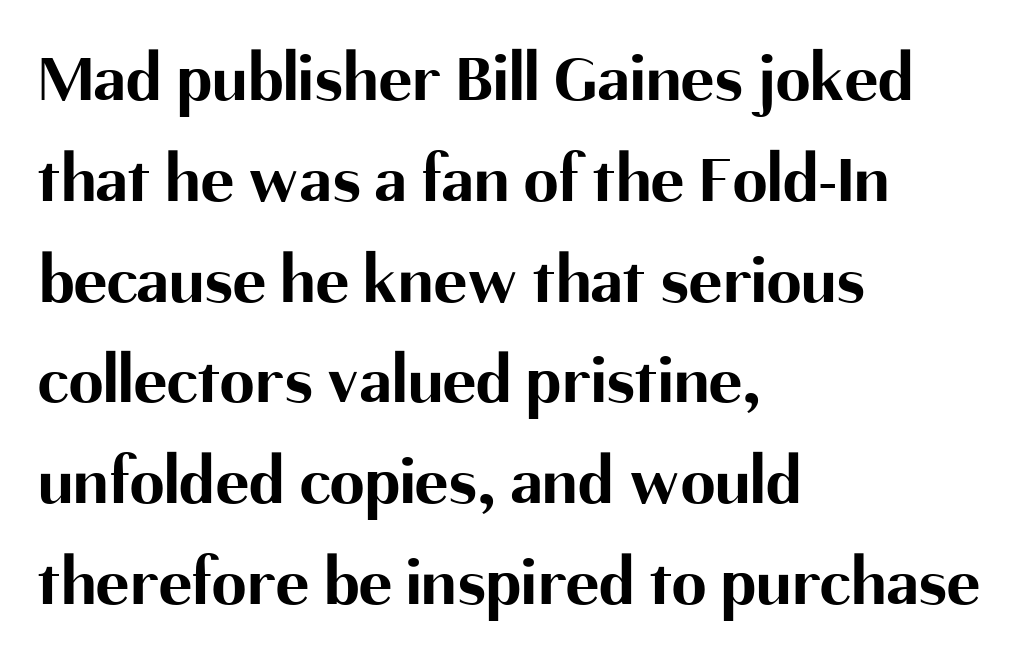
{"serif": "no", "italic": "no", "bold": "yes", "weight": "bold", "width": "normal", "stroke_contrast": "medium", "x_height": "medium", "monospaced": "no", "underline": "no", "align": "left", "line_spacing": "normal", "line_spacing_ratio": 1.44, "letter_spacing": "normal", "letter_spacing_em": 0.0, "glyph_px": 70}
